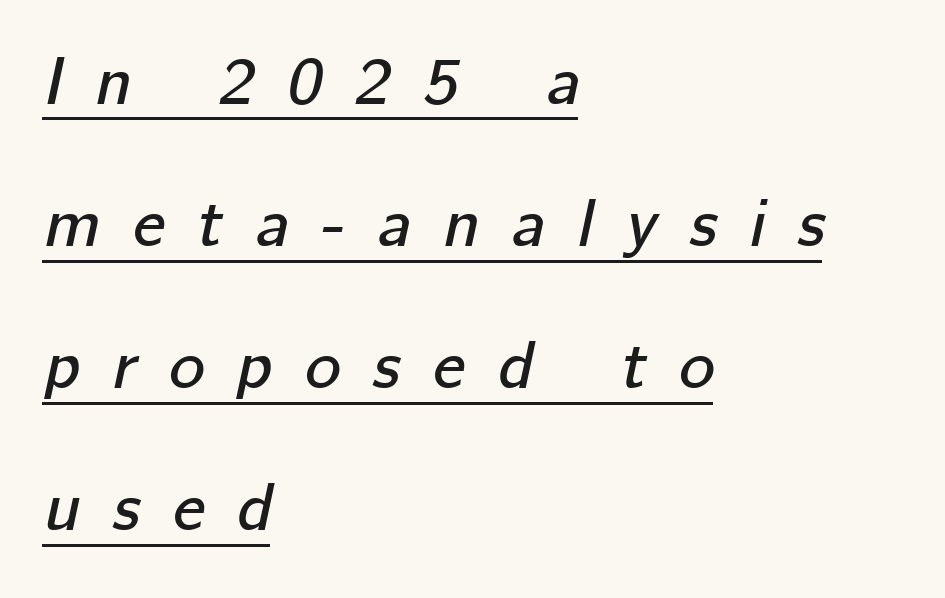
The image shows 68 px text type, italic (leaning right); set left-aligned, loose line spacing (2.09x), unusually wide letter spacing (+0.48 em), underlined; low stroke contrast and a medium x-height.
